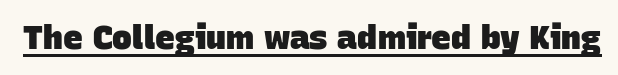
The image shows 33 px heavy sans-serif type; set normal letter spacing, underlined; low stroke contrast and a large x-height.
